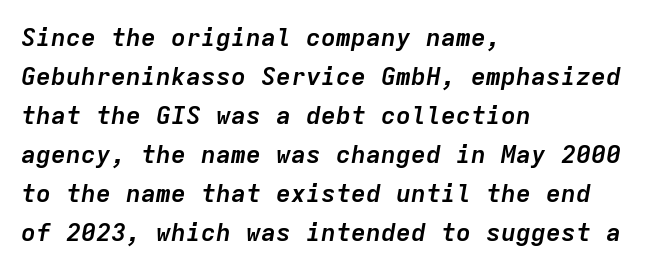
{"italic": "yes", "lean": "right", "slant_degrees": 9, "bold": "yes", "underline": "no", "align": "left", "line_spacing": "normal", "line_spacing_ratio": 1.56, "letter_spacing": "normal", "letter_spacing_em": 0.0, "glyph_px": 25}
